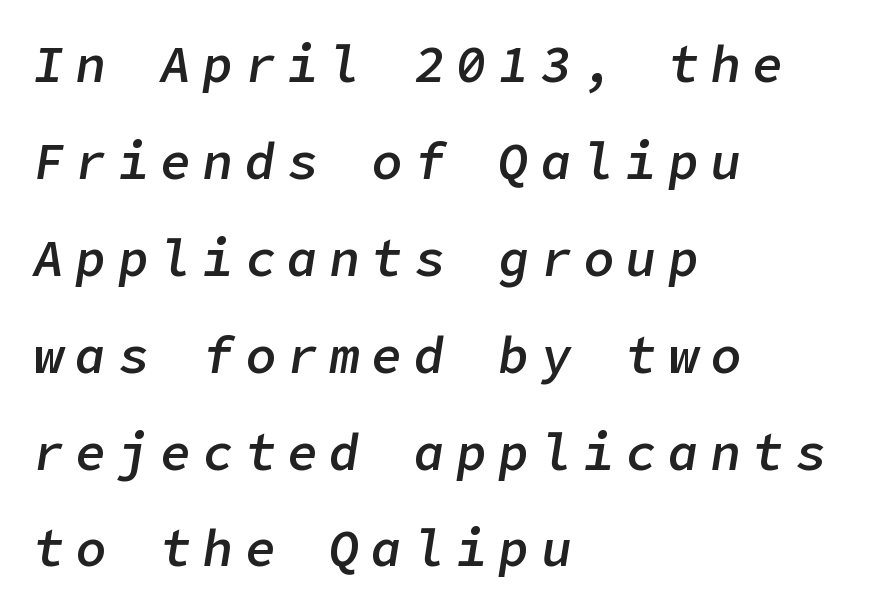
Q: Is the text bold? A: Semi-bold.
Q: Is the text italic (slanted)? A: Yes, it leans right by about 9 degrees.
Q: Is the text underlined? A: No.
Q: How is the paragraph aligned? A: Left-aligned.
Q: Is the spacing between letters normal or unusually wide? A: Unusually wide.
Q: Is the spacing between lines tight, normal or loose? A: Loose.
Q: Width (condensed, normal, or wide)? A: Normal.
Q: Stroke contrast? A: Low.
Q: x-height? A: Medium.
